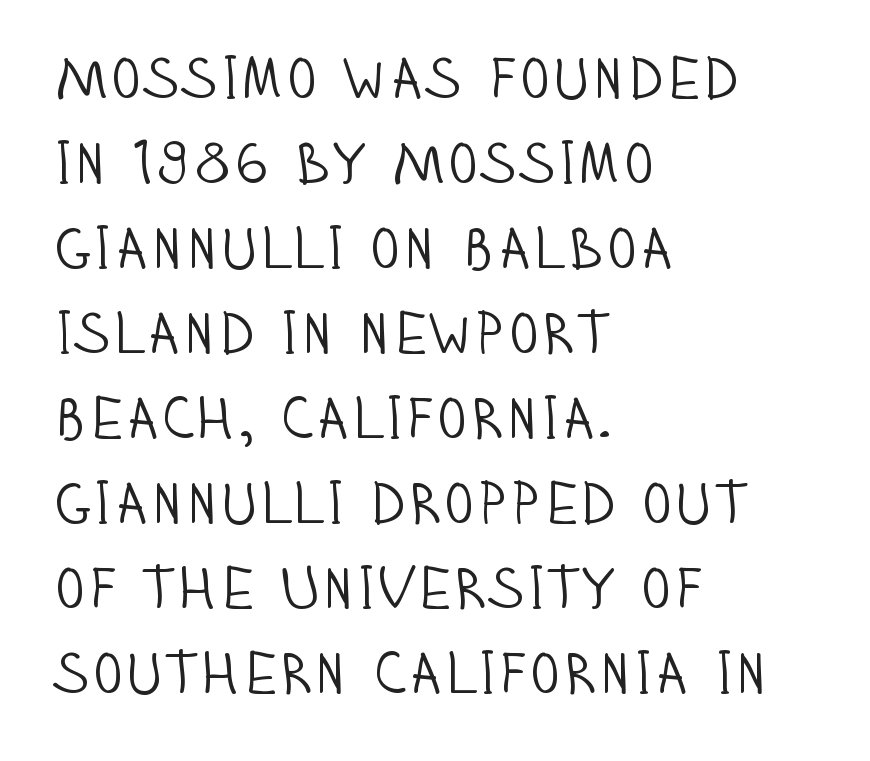
Q: Is the text bold? A: No.
Q: Is the text italic (slanted)? A: No, it is upright.
Q: Is the typeface a serif or a sans-serif typeface? A: Sans-serif.
Q: Is the text underlined? A: No.
Q: How is the paragraph aligned? A: Left-aligned.
Q: Is the spacing between letters normal or unusually wide? A: Normal.
Q: Is the spacing between lines tight, normal or loose? A: Normal.
Q: Width (condensed, normal, or wide)? A: Condensed.
Q: Stroke contrast? A: Low.
Q: x-height? A: Large.
Q: Monospaced? A: No.
